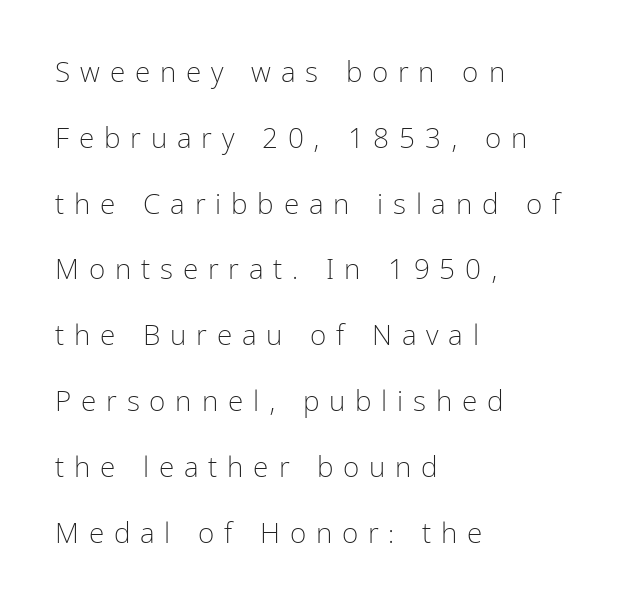
The image shows 28 px light, condensed sans-serif type, upright; set left-aligned, loose line spacing (2.35x), unusually wide letter spacing (+0.35 em), not underlined; low stroke contrast and a medium x-height.
